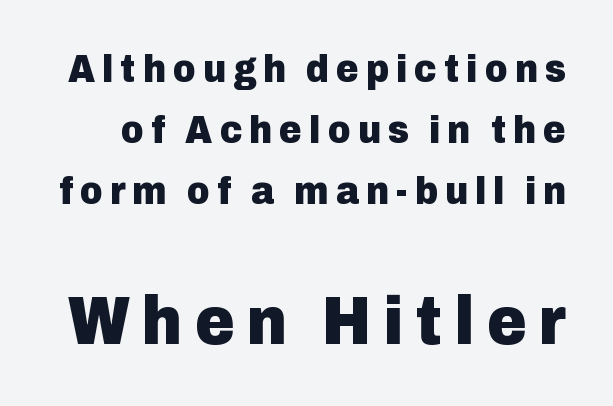
{"serif": "no", "italic": "no", "bold": "yes", "weight": "heavy", "width": "normal", "stroke_contrast": "low", "x_height": "medium", "monospaced": "no", "underline": "no", "line_spacing": "normal", "line_spacing_ratio": 1.56, "larger_block": "second", "size_ratio": 1.74, "glyph_px": 68}
